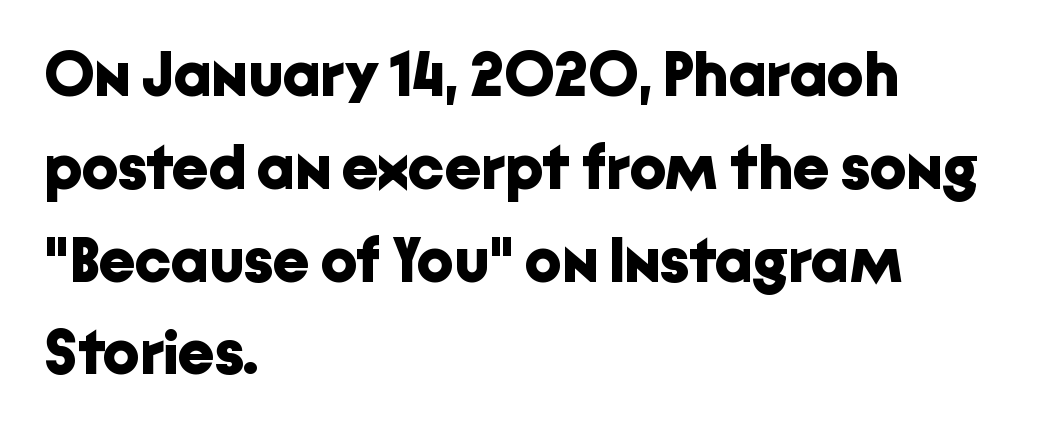
{"serif": "no", "italic": "no", "bold": "yes", "weight": "bold", "width": "normal", "stroke_contrast": "low", "x_height": "medium", "monospaced": "no", "underline": "no", "align": "left", "line_spacing": "normal", "line_spacing_ratio": 1.45, "letter_spacing": "normal", "letter_spacing_em": 0.0, "glyph_px": 64}
